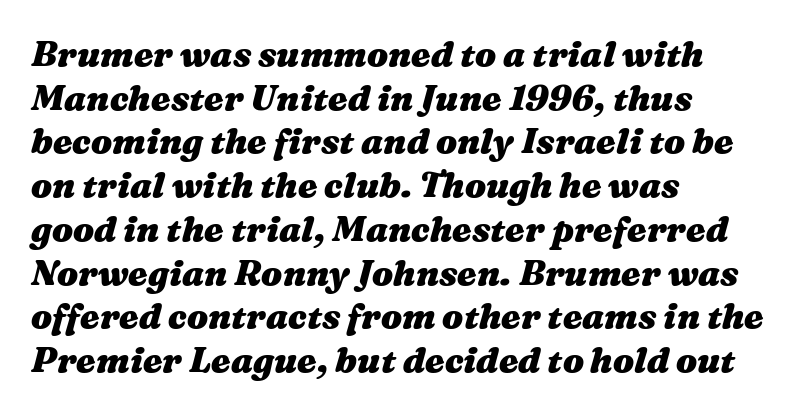
{"italic": "yes", "lean": "right", "slant_degrees": 16, "bold": "yes", "weight": "heavy", "width": "wide", "stroke_contrast": "medium", "x_height": "medium", "monospaced": "no", "underline": "no", "align": "left", "line_spacing": "normal", "line_spacing_ratio": 1.25, "letter_spacing": "normal", "letter_spacing_em": 0.0, "glyph_px": 35}
